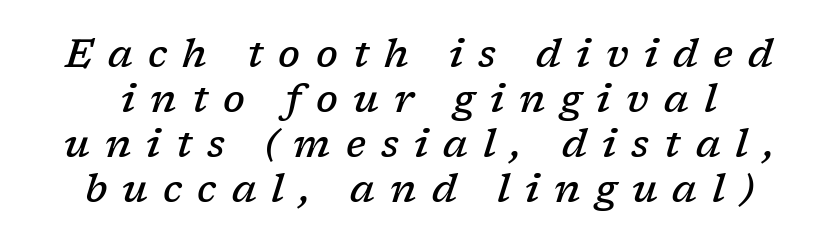
Q: Is the text bold? A: Semi-bold.
Q: Is the text italic (slanted)? A: Yes, it leans right by about 17 degrees.
Q: Is the typeface a serif or a sans-serif typeface? A: Serif.
Q: Is the text underlined? A: No.
Q: Is the spacing between letters normal or unusually wide? A: Unusually wide.
Q: Is the spacing between lines tight, normal or loose? A: Tight.
Q: Width (condensed, normal, or wide)? A: Normal.
Q: Stroke contrast? A: Low.
Q: x-height? A: Medium.
Q: Monospaced? A: No.
